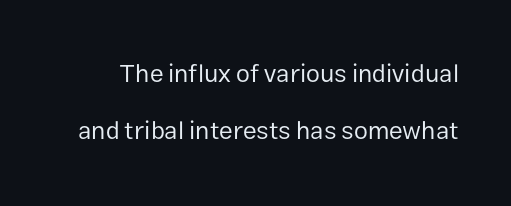
This is roman type, the default non-slanted kind. Weight: not bold — regular or lighter. Does the leading feel generous? Absolutely, it's lavish. Letter spacing: default.
